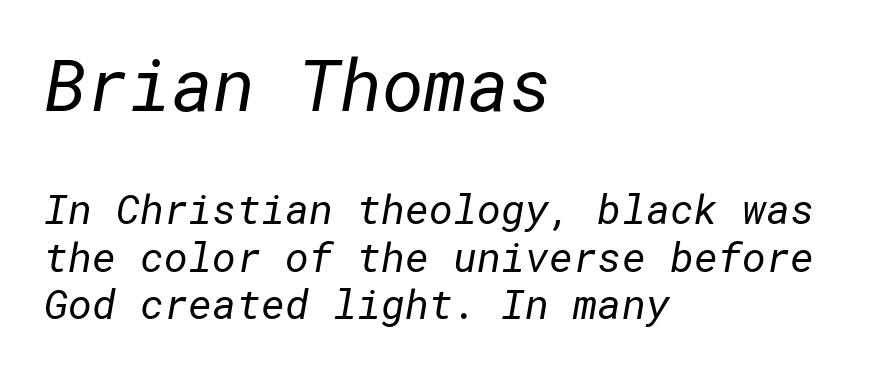
Q: Is the text bold? A: No.
Q: Is the typeface a serif or a sans-serif typeface? A: Sans-serif.
Q: Is the text underlined? A: No.
Q: How is the paragraph aligned? A: Left-aligned.
Q: Is the spacing between letters normal or unusually wide? A: Normal.
Q: Which block of text is set in a larger size, the first (top) or the second (bottom)? A: The first (top) one.
Q: Width (condensed, normal, or wide)? A: Normal.
Q: Stroke contrast? A: Low.
Q: x-height? A: Medium.
